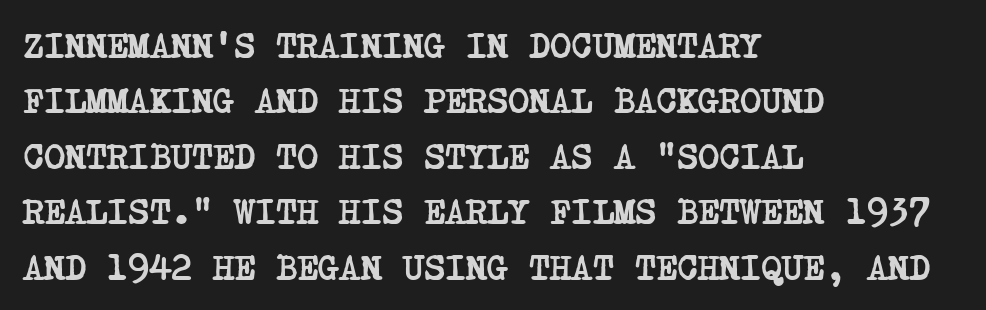
Q: Is the text bold? A: Yes.
Q: Is the typeface a serif or a sans-serif typeface? A: Serif.
Q: Is the text underlined? A: No.
Q: How is the paragraph aligned? A: Left-aligned.
Q: Is the spacing between letters normal or unusually wide? A: Normal.
Q: Is the spacing between lines tight, normal or loose? A: Normal.
Q: Width (condensed, normal, or wide)? A: Condensed.
Q: Stroke contrast? A: Low.
Q: x-height? A: Large.
